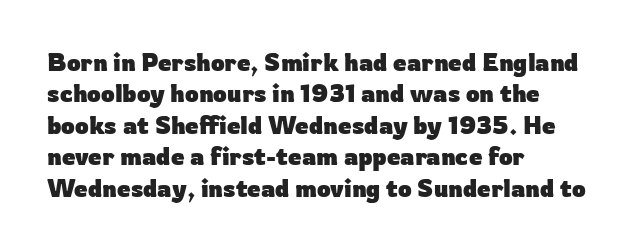
Q: Is the text bold? A: Yes.
Q: Is the text italic (slanted)? A: No, it is upright.
Q: Is the text underlined? A: No.
Q: How is the paragraph aligned? A: Left-aligned.
Q: Is the spacing between letters normal or unusually wide? A: Normal.
Q: Is the spacing between lines tight, normal or loose? A: Normal.
